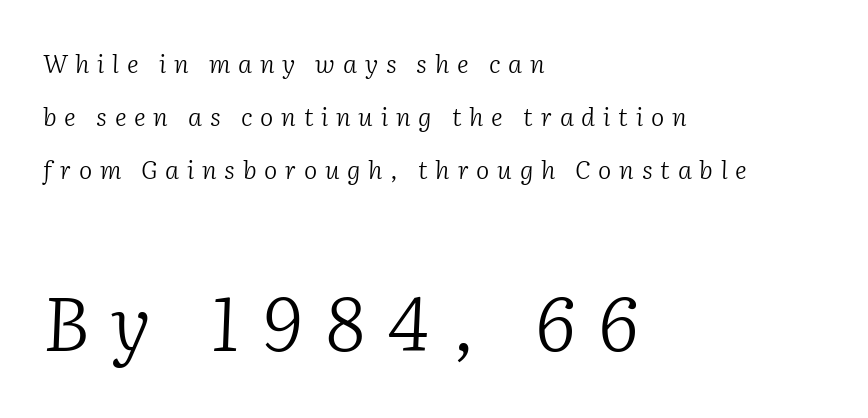
These lines are rendered in a variable-pitch font. In this sample the second text group is rendered at the bigger scale. Alignment: flush left. Line spacing here is loose.
